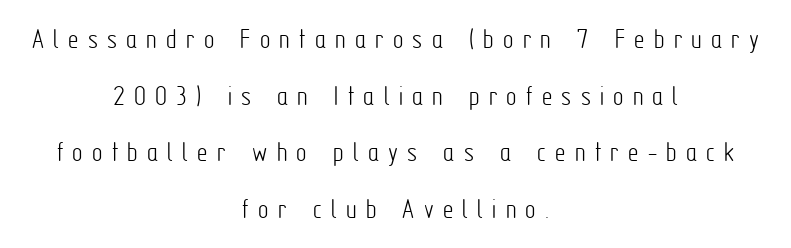
Q: Is the text bold? A: No.
Q: Is the text italic (slanted)? A: No, it is upright.
Q: Is the typeface a serif or a sans-serif typeface? A: Sans-serif.
Q: Is the text underlined? A: No.
Q: How is the paragraph aligned? A: Centered.
Q: Is the spacing between letters normal or unusually wide? A: Unusually wide.
Q: Is the spacing between lines tight, normal or loose? A: Loose.
Q: Width (condensed, normal, or wide)? A: Condensed.
Q: Stroke contrast? A: Low.
Q: x-height? A: Medium.
Q: Monospaced? A: No.
